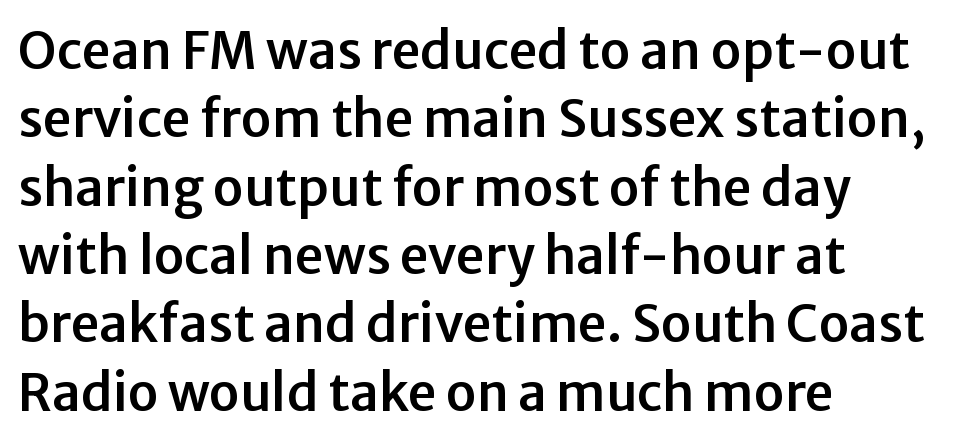
Q: Is the text italic (slanted)? A: No, it is upright.
Q: Is the typeface a serif or a sans-serif typeface? A: Sans-serif.
Q: Is the text underlined? A: No.
Q: How is the paragraph aligned? A: Left-aligned.
Q: Is the spacing between letters normal or unusually wide? A: Normal.
Q: Is the spacing between lines tight, normal or loose? A: Normal.
Q: Width (condensed, normal, or wide)? A: Normal.
Q: Stroke contrast? A: Low.
Q: x-height? A: Medium.
Q: Monospaced? A: No.
